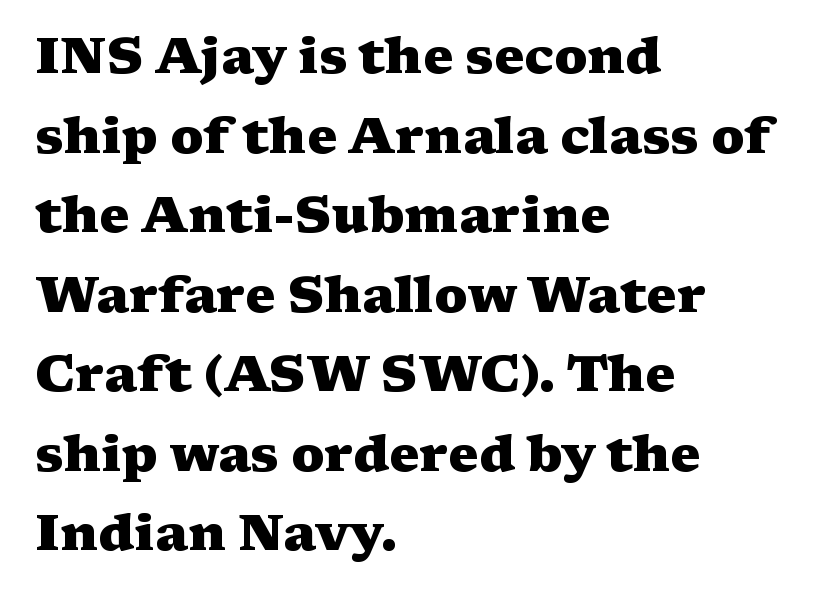
{"serif": "yes", "italic": "no", "bold": "yes", "weight": "heavy", "width": "wide", "stroke_contrast": "medium", "x_height": "medium", "monospaced": "no", "underline": "no", "align": "left", "line_spacing": "normal", "line_spacing_ratio": 1.56, "letter_spacing": "normal", "letter_spacing_em": 0.0, "glyph_px": 51}
